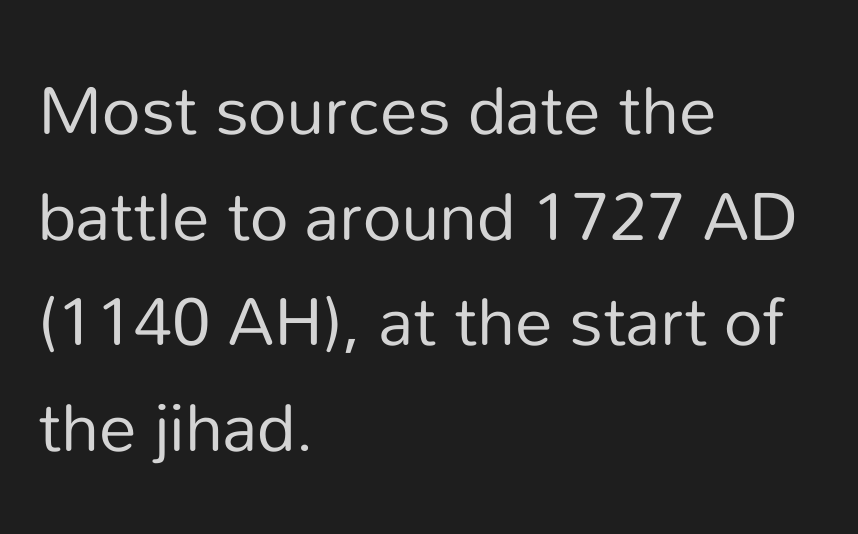
{"serif": "no", "italic": "no", "bold": "no", "weight": "regular", "width": "normal", "stroke_contrast": "low", "x_height": "medium", "monospaced": "no", "underline": "no", "align": "left", "line_spacing": "normal", "line_spacing_ratio": 1.41, "letter_spacing": "normal", "letter_spacing_em": 0.0, "glyph_px": 75}
